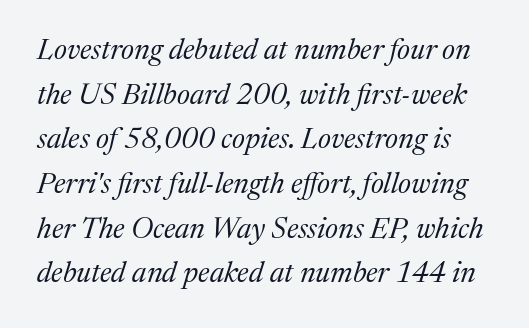
The image shows 29 px regular-weight serif type, italic (leaning right); set normal line spacing (1.54x), normal letter spacing, not underlined; medium stroke contrast and a medium x-height.
